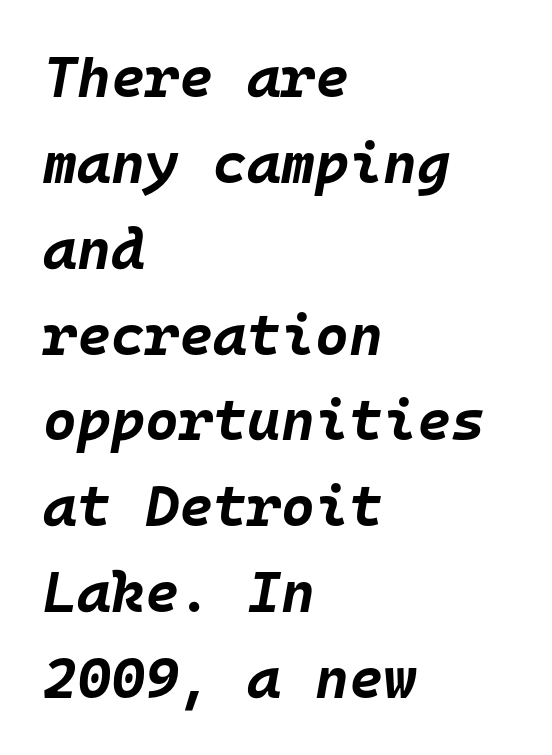
The image shows 58 px bold type, italic (leaning right), monospaced; set left-aligned, normal line spacing (1.48x), normal letter spacing, not underlined; low stroke contrast and a large x-height.
